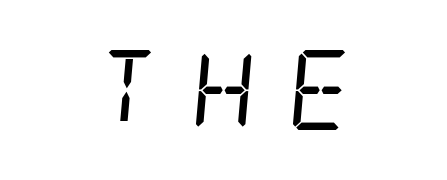
Q: Is the text bold? A: No.
Q: Is the text italic (slanted)? A: Yes, it leans right by about 5 degrees.
Q: Is the typeface a serif or a sans-serif typeface? A: Serif.
Q: Is the text underlined? A: No.
Q: How is the paragraph aligned? A: Centered.
Q: Is the spacing between letters normal or unusually wide? A: Unusually wide.
Q: Width (condensed, normal, or wide)? A: Condensed.
Q: Stroke contrast? A: Low.
Q: x-height? A: Large.
